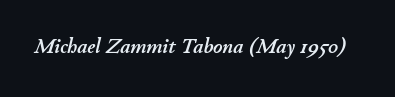
{"italic": "yes", "lean": "right", "slant_degrees": 11, "underline": "no", "letter_spacing": "normal", "letter_spacing_em": 0.0, "glyph_px": 22}
